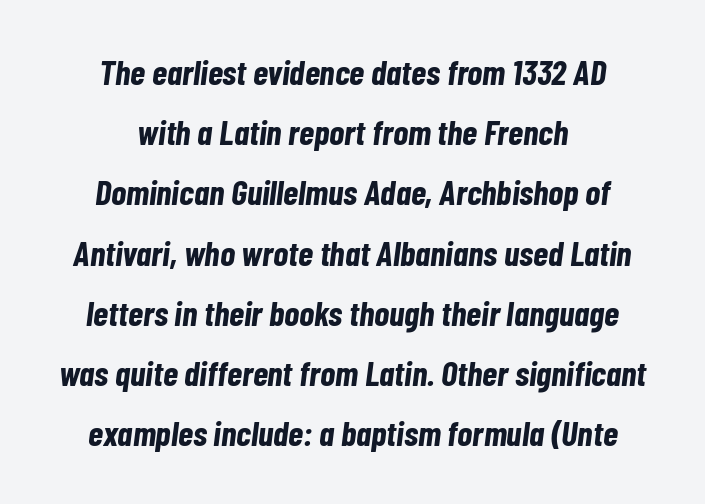
Q: Is the text bold? A: Yes.
Q: Is the text italic (slanted)? A: Yes, it leans right by about 7 degrees.
Q: Is the text underlined? A: No.
Q: How is the paragraph aligned? A: Centered.
Q: Is the spacing between letters normal or unusually wide? A: Normal.
Q: Width (condensed, normal, or wide)? A: Condensed.
Q: Stroke contrast? A: Low.
Q: x-height? A: Medium.
Q: Monospaced? A: No.
